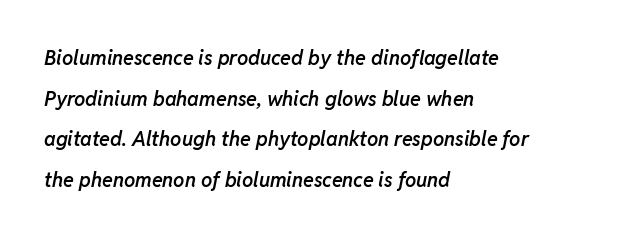
The image shows 20 px text type, italic (leaning right); set left-aligned, loose line spacing (2.03x), normal letter spacing, not underlined.
